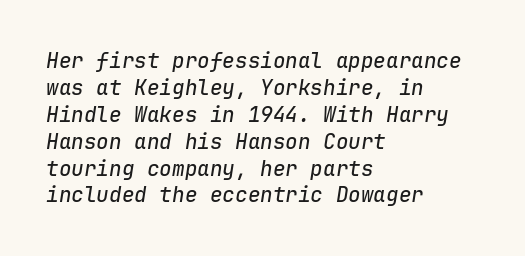
Q: Is the text italic (slanted)? A: Yes, it leans right by about 9 degrees.
Q: Is the text underlined? A: No.
Q: How is the paragraph aligned? A: Left-aligned.
Q: Is the spacing between letters normal or unusually wide? A: Normal.
Q: Is the spacing between lines tight, normal or loose? A: Normal.
